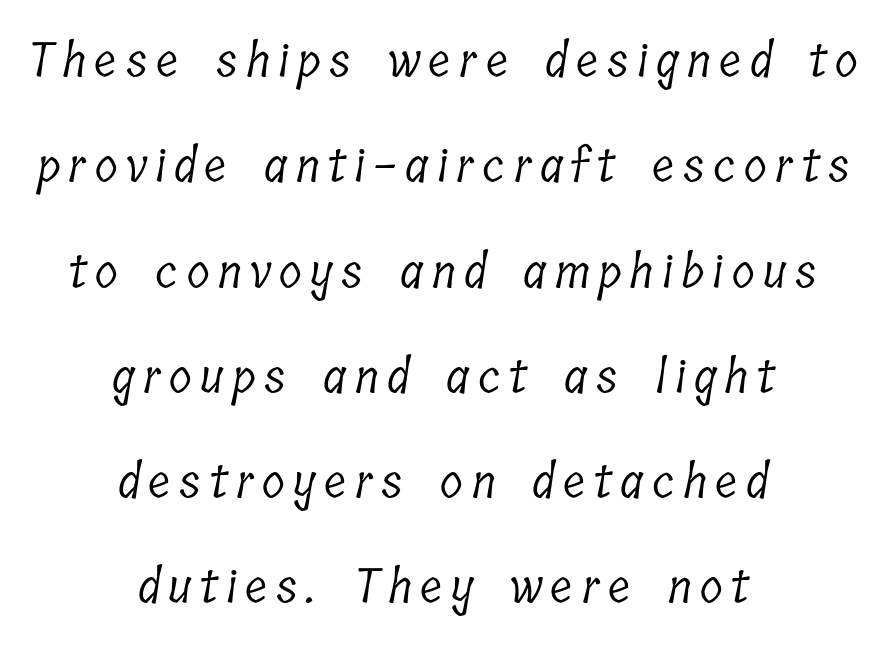
{"serif": "yes", "bold": "no", "weight": "light", "width": "condensed", "stroke_contrast": "low", "x_height": "medium", "monospaced": "no", "underline": "no", "align": "center", "line_spacing": "loose", "line_spacing_ratio": 2.24, "glyph_px": 47}
